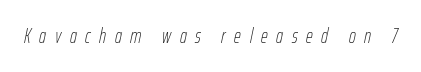
Q: Is the text bold? A: No.
Q: Is the text italic (slanted)? A: Yes, it leans right by about 12 degrees.
Q: Is the text underlined? A: No.
Q: Is the spacing between letters normal or unusually wide? A: Unusually wide.
